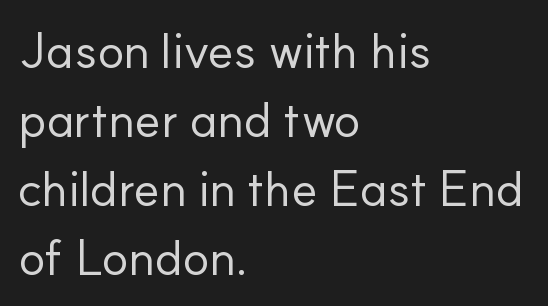
{"serif": "no", "italic": "no", "bold": "no", "weight": "regular", "width": "normal", "stroke_contrast": "low", "x_height": "small", "monospaced": "no", "underline": "no", "align": "left", "line_spacing": "normal", "line_spacing_ratio": 1.38, "letter_spacing": "normal", "letter_spacing_em": 0.0, "glyph_px": 50}
